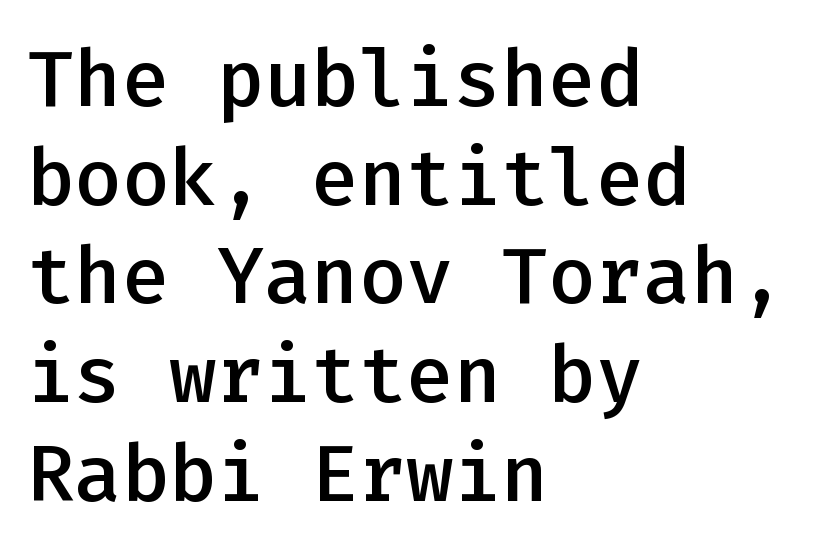
These lines are rendered in a fixed-pitch font. Vertical spacing — default. The text was rendered using a sans face with plain stroke endings. Does the weight exceed regular? Yes, but only to semibold. Check the space under the baseline: it is left empty.
